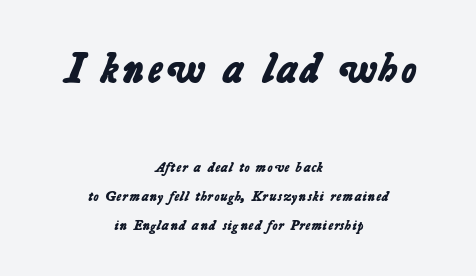
Type without underlining. Every letter is thick-stroked: bold, no question. Visually, the top section dominates because its glyphs are scaled up. These lines are composed in type without serifs.
